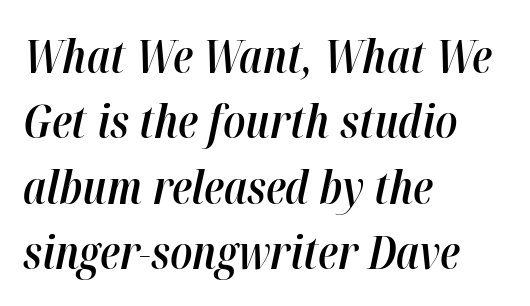
Caption: multi-line text, flush left, ragged right. Is the letter spacing exaggerated? No — it looks like the ordinary default. Its strokes are somewhat broadened, the hallmark of semibold type. The space directly below the letters is spotless.
